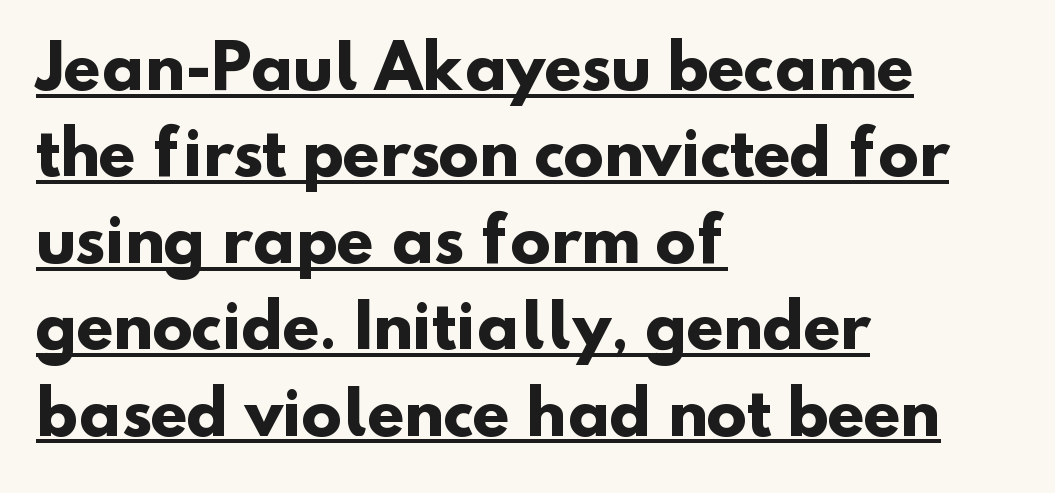
Q: Is the text bold? A: Yes.
Q: Is the typeface a serif or a sans-serif typeface? A: Sans-serif.
Q: Is the text underlined? A: Yes.
Q: How is the paragraph aligned? A: Left-aligned.
Q: Is the spacing between letters normal or unusually wide? A: Normal.
Q: Is the spacing between lines tight, normal or loose? A: Normal.
Q: Width (condensed, normal, or wide)? A: Normal.
Q: Stroke contrast? A: Low.
Q: x-height? A: Small.
Q: Monospaced? A: No.
